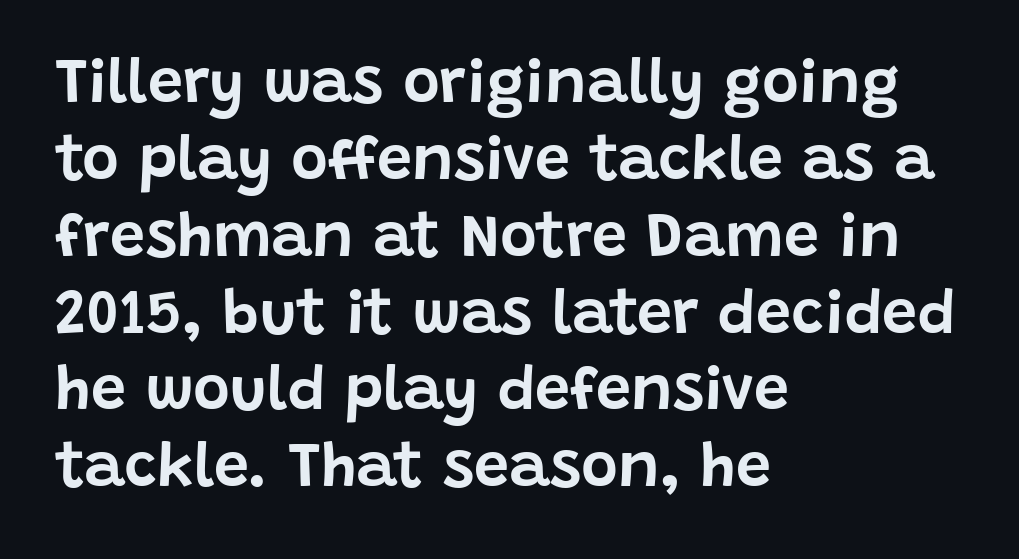
{"serif": "no", "italic": "no", "width": "normal", "stroke_contrast": "low", "x_height": "large", "monospaced": "no", "underline": "no", "align": "left", "line_spacing_ratio": 1.22, "letter_spacing": "normal", "letter_spacing_em": 0.0, "glyph_px": 63}
